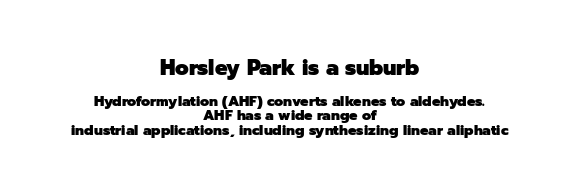
The image shows 21 px bold type, upright; set centered, tight line spacing (1.02x), normal letter spacing, not underlined; the first (top) block is 1.5x larger.
